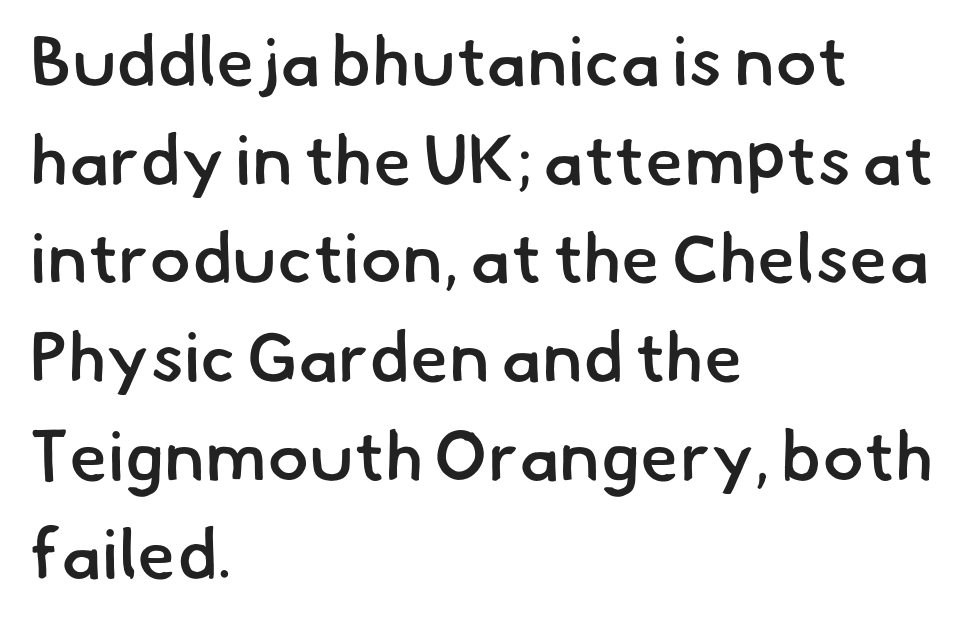
Descenders are the only things crossing below the line. Here the designer chose a conventional face with non-uniform glyph widths. These lines carry some extra weight — a demibold, not a full bold. The glyphs in this specimen are sans serif. These lines stack with their left ends in a neat column.
